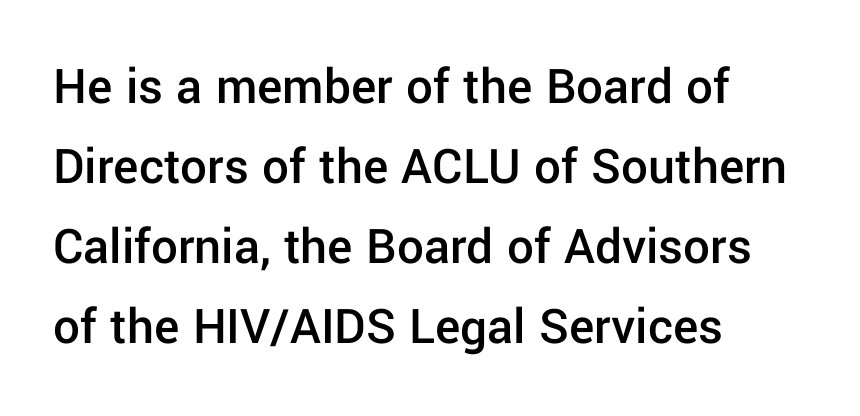
The line-height multiplier appears to be the usual default. The passage shown is semibold, sitting just below true bold. Upright lettering throughout. Do the characters align in a grid? No, the font is proportional.
